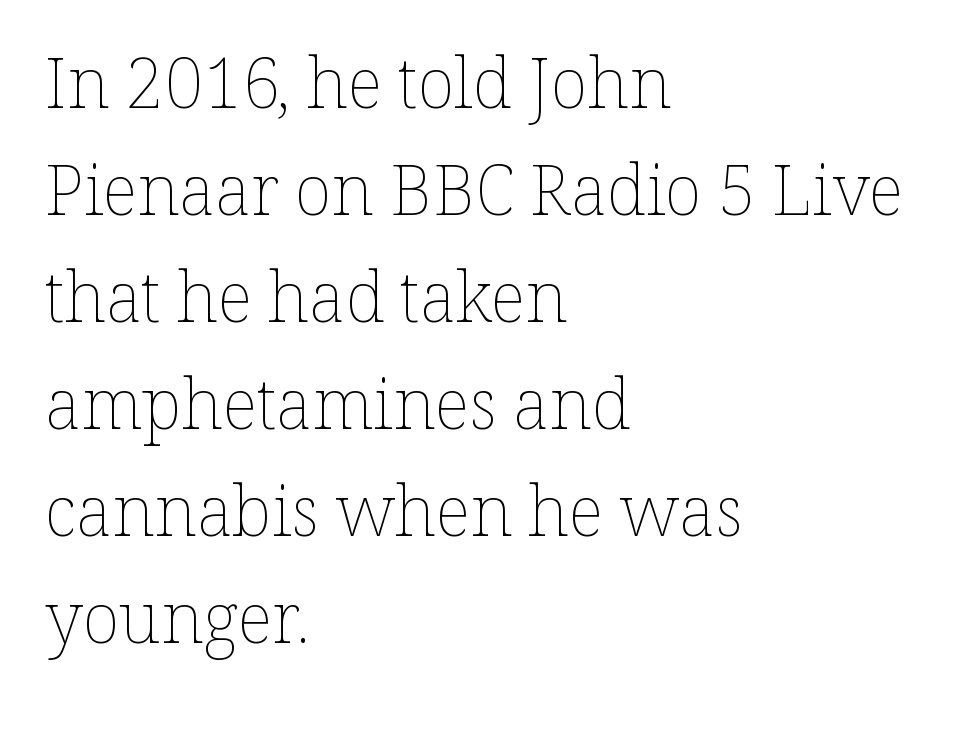
Q: Is the text bold? A: No.
Q: Is the text italic (slanted)? A: No, it is upright.
Q: Is the text underlined? A: No.
Q: How is the paragraph aligned? A: Left-aligned.
Q: Is the spacing between letters normal or unusually wide? A: Normal.
Q: Is the spacing between lines tight, normal or loose? A: Normal.
Q: Width (condensed, normal, or wide)? A: Normal.
Q: Stroke contrast? A: Low.
Q: x-height? A: Medium.
Q: Monospaced? A: No.
